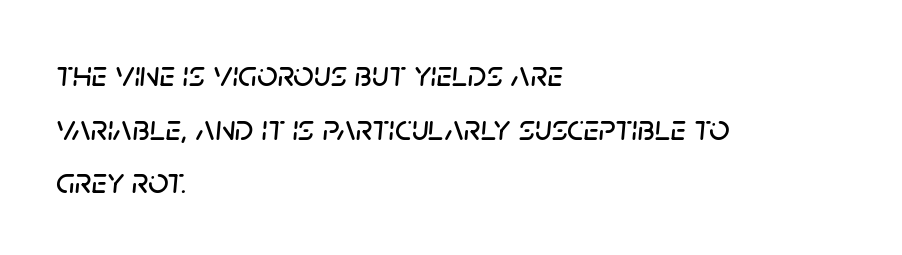
Q: Is the text italic (slanted)? A: Yes, it leans right by about 5 degrees.
Q: Is the text underlined? A: No.
Q: How is the paragraph aligned? A: Left-aligned.
Q: Is the spacing between letters normal or unusually wide? A: Normal.
Q: Is the spacing between lines tight, normal or loose? A: Normal.
Q: Width (condensed, normal, or wide)? A: Normal.
Q: Stroke contrast? A: Low.
Q: x-height? A: Large.
Q: Monospaced? A: No.
